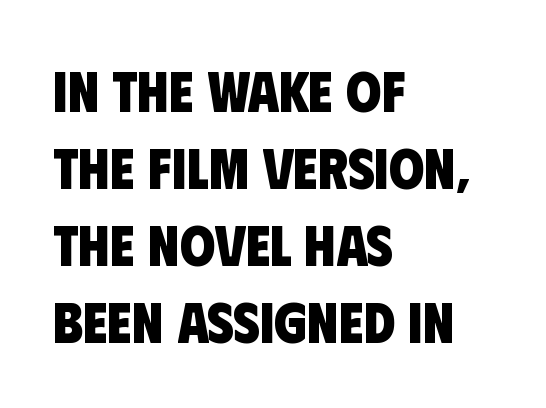
Q: Is the text bold? A: Yes.
Q: Is the typeface a serif or a sans-serif typeface? A: Sans-serif.
Q: Is the text underlined? A: No.
Q: How is the paragraph aligned? A: Left-aligned.
Q: Is the spacing between letters normal or unusually wide? A: Normal.
Q: Is the spacing between lines tight, normal or loose? A: Normal.
Q: Width (condensed, normal, or wide)? A: Condensed.
Q: Stroke contrast? A: Low.
Q: x-height? A: Large.
Q: Monospaced? A: No.
